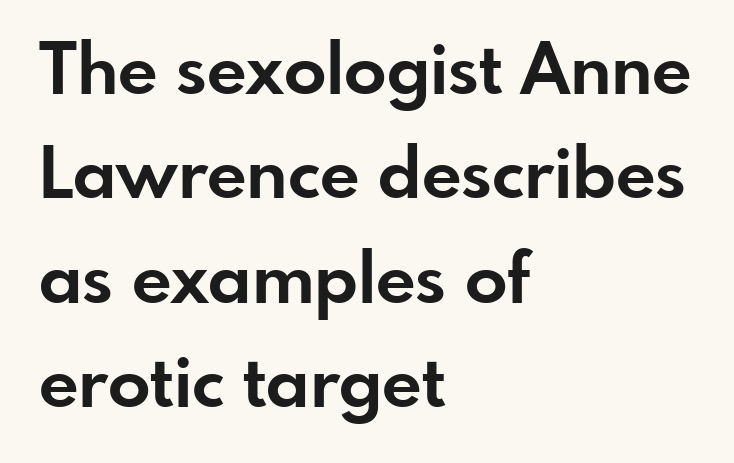
The rendering uses a moderate line-height, typical for paragraphs. The lettering holds an erect, upright posture throughout. Observe the absence of serifs on each vertical stroke in this sample. Caption: standard tracking, unaltered. This is heavy type, rendered in bold. The passage shown is typed in a proportional face where columns would drift.
